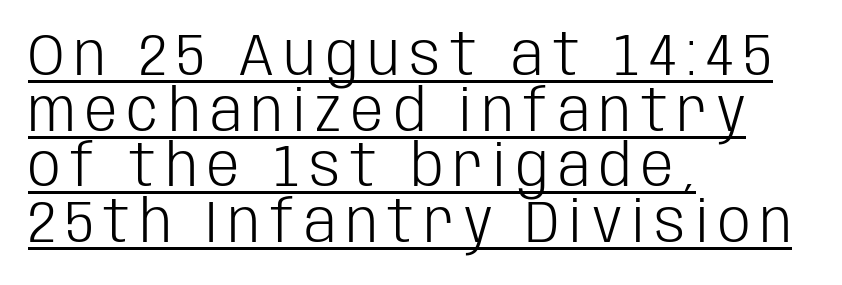
Q: Is the text bold? A: No.
Q: Is the text italic (slanted)? A: No, it is upright.
Q: Is the typeface a serif or a sans-serif typeface? A: Sans-serif.
Q: Is the text underlined? A: Yes.
Q: How is the paragraph aligned? A: Left-aligned.
Q: Is the spacing between lines tight, normal or loose? A: Tight.
Q: Width (condensed, normal, or wide)? A: Condensed.
Q: Stroke contrast? A: Low.
Q: x-height? A: Large.
Q: Monospaced? A: No.
